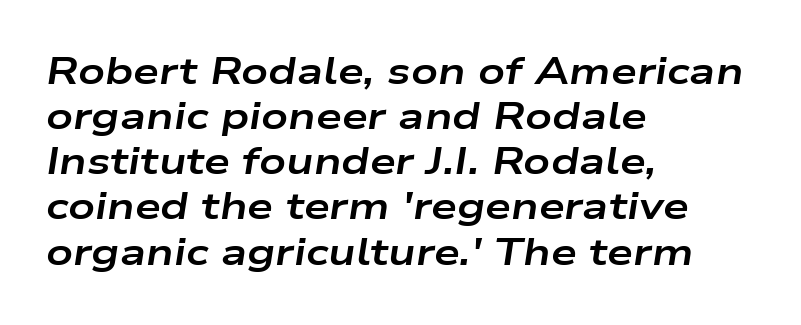
The image shows 37 px bold, wide type, italic (leaning right); set left-aligned, line spacing 1.22x, normal letter spacing, not underlined; low stroke contrast and a medium x-height.
